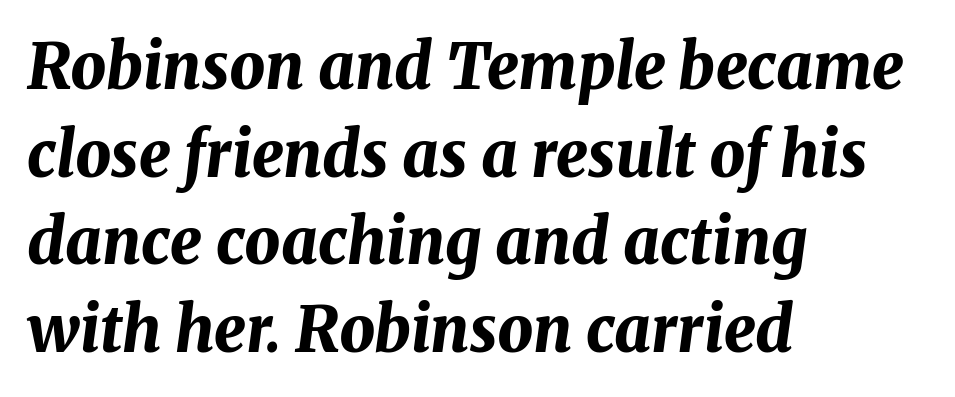
{"italic": "yes", "lean": "right", "slant_degrees": 8, "bold": "yes", "weight": "bold", "width": "normal", "stroke_contrast": "medium", "x_height": "medium", "monospaced": "no", "underline": "no", "align": "left", "line_spacing": "normal", "line_spacing_ratio": 1.39, "letter_spacing": "normal", "letter_spacing_em": 0.0, "glyph_px": 63}
